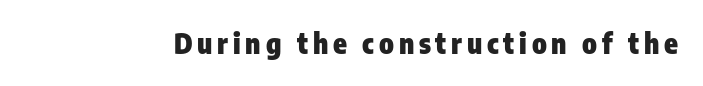
The image shows 28 px heavy, condensed sans-serif type, upright; set not underlined; low stroke contrast and a medium x-height.
